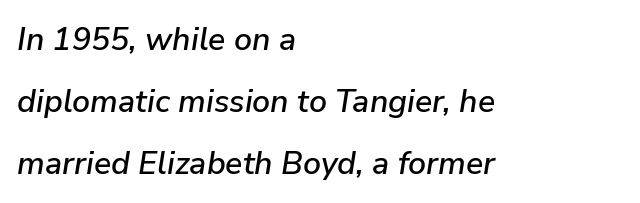
Yep, that's italic — everything's leaning. This sample trades compactness for vertical openness between lines. Spacing verdict: proportional, widths tailored to each character. Does the copy run flush right? No — it runs flush left. Honestly, there is no underline to notice here at all.
